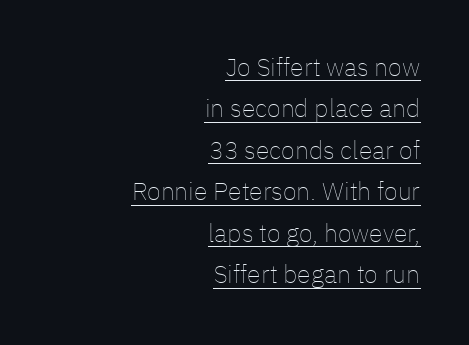
The image shows 25 px text type, upright; set right-aligned, normal line spacing (1.66x), normal letter spacing, underlined.
